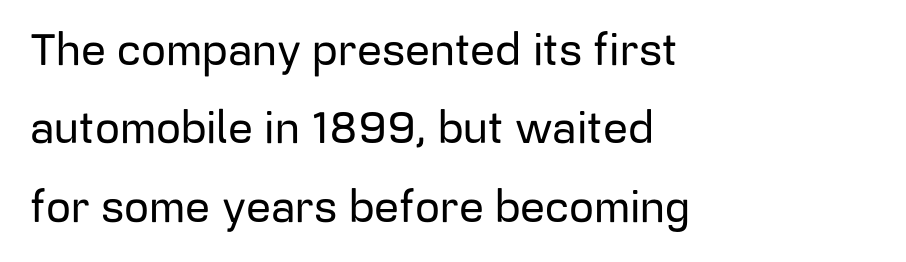
Q: Is the text italic (slanted)? A: No, it is upright.
Q: Is the typeface a serif or a sans-serif typeface? A: Sans-serif.
Q: Is the text underlined? A: No.
Q: How is the paragraph aligned? A: Left-aligned.
Q: Is the spacing between letters normal or unusually wide? A: Normal.
Q: Width (condensed, normal, or wide)? A: Normal.
Q: Stroke contrast? A: Low.
Q: x-height? A: Medium.
Q: Monospaced? A: No.
